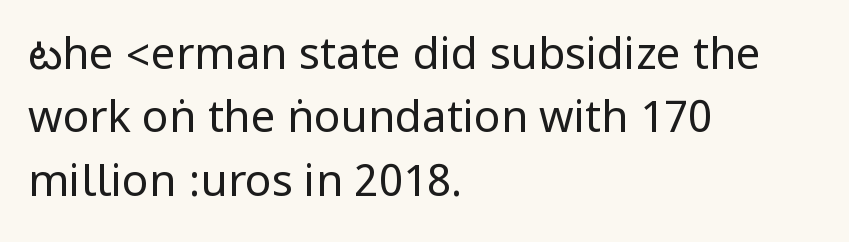
The image shows 44 px regular-weight, condensed sans-serif type, upright; set left-aligned, normal line spacing (1.44x), normal letter spacing, not underlined; low stroke contrast.
